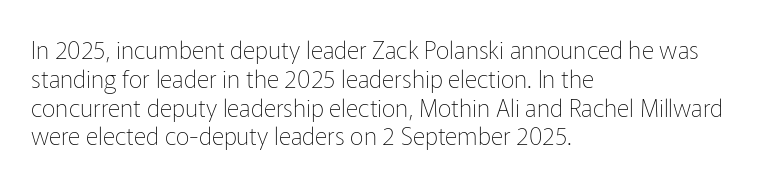
The image shows 24 px text type, upright; set left-aligned, line spacing 1.2x, normal letter spacing, not underlined.
